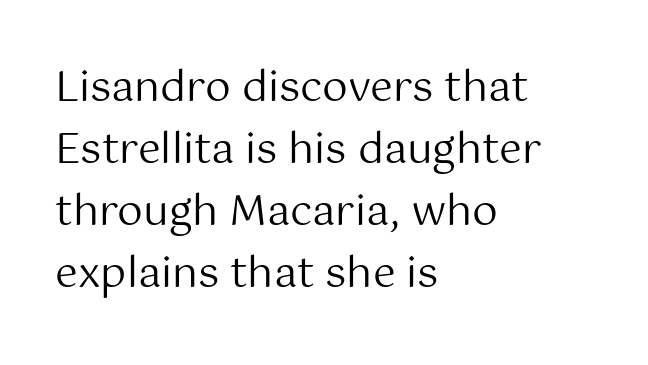
Q: Is the text bold? A: No.
Q: Is the text italic (slanted)? A: No, it is upright.
Q: Is the typeface a serif or a sans-serif typeface? A: Sans-serif.
Q: Is the text underlined? A: No.
Q: How is the paragraph aligned? A: Left-aligned.
Q: Is the spacing between letters normal or unusually wide? A: Normal.
Q: Is the spacing between lines tight, normal or loose? A: Normal.
Q: Width (condensed, normal, or wide)? A: Normal.
Q: Stroke contrast? A: Medium.
Q: x-height? A: Medium.
Q: Monospaced? A: No.
